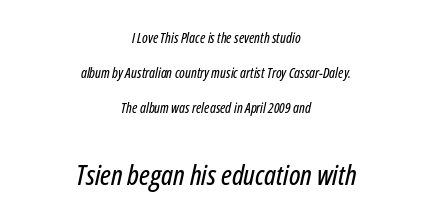
Q: Is the text italic (slanted)? A: Yes, it leans right by about 12 degrees.
Q: Is the text underlined? A: No.
Q: How is the paragraph aligned? A: Centered.
Q: Is the spacing between letters normal or unusually wide? A: Normal.
Q: Is the spacing between lines tight, normal or loose? A: Loose.
Q: Which block of text is set in a larger size, the first (top) or the second (bottom)? A: The second (bottom) one.
Q: Width (condensed, normal, or wide)? A: Condensed.
Q: Stroke contrast? A: Low.
Q: x-height? A: Medium.
Q: Monospaced? A: No.
